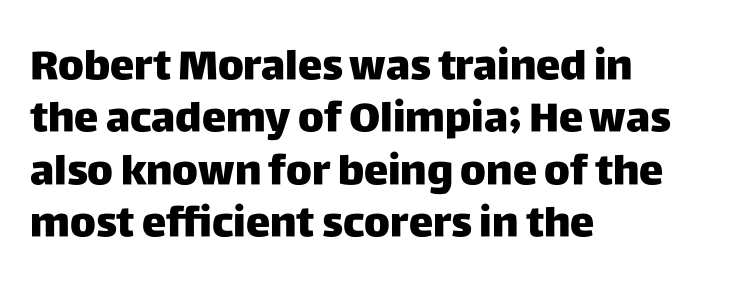
In terms of posture, this sample is upright. The line-height multiplier appears to be the usual default. Only glyphs here, with clear space below each row. Regarding serifs, this sample does without them.
